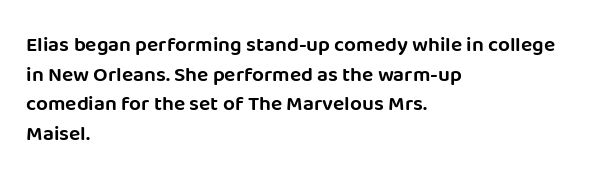
{"italic": "no", "underline": "no", "align": "left", "line_spacing": "normal", "line_spacing_ratio": 1.41, "letter_spacing": "normal", "letter_spacing_em": 0.0, "glyph_px": 21}
